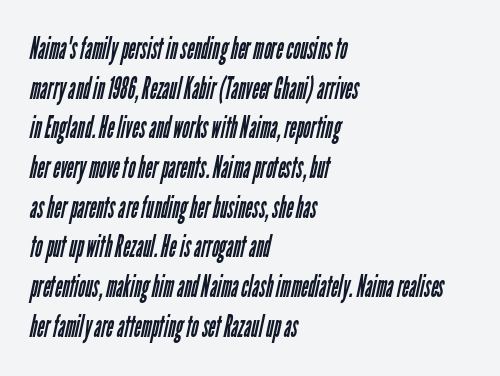
The image shows 31 px regular-weight, condensed sans-serif type; set left-aligned, normal line spacing (1.28x), normal letter spacing, not underlined; low stroke contrast and a medium x-height.
